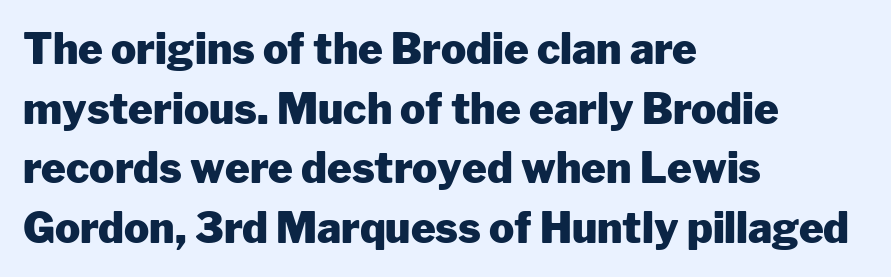
Q: Is the text bold? A: Yes.
Q: Is the text italic (slanted)? A: No, it is upright.
Q: Is the typeface a serif or a sans-serif typeface? A: Sans-serif.
Q: Is the text underlined? A: No.
Q: How is the paragraph aligned? A: Left-aligned.
Q: Is the spacing between letters normal or unusually wide? A: Normal.
Q: Is the spacing between lines tight, normal or loose? A: Normal.
Q: Width (condensed, normal, or wide)? A: Normal.
Q: Stroke contrast? A: Low.
Q: x-height? A: Medium.
Q: Monospaced? A: No.
